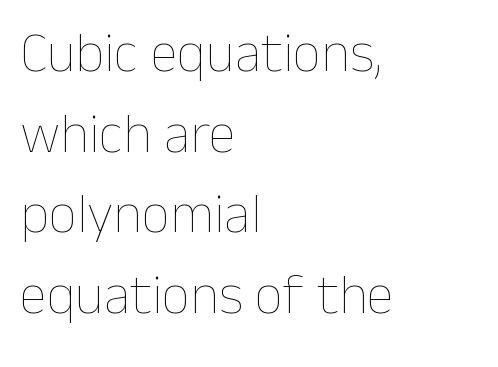
Rows of type keep a routine distance in the vertical direction. Characters follow at the spacing the type designer built in. No chunkiness to these letters — they're not bold. Do the characters align in a grid? No, the font is proportional. Visually the block forms a straight wall on the left and a jagged coastline on the right.
